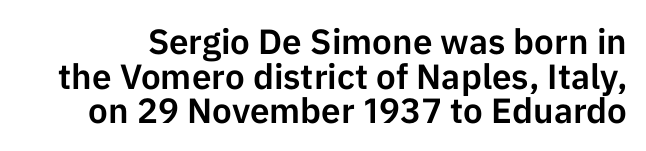
{"serif": "no", "italic": "no", "width": "normal", "stroke_contrast": "low", "x_height": "medium", "monospaced": "no", "underline": "no", "line_spacing": "tight", "line_spacing_ratio": 0.99, "letter_spacing": "normal", "letter_spacing_em": 0.0, "glyph_px": 35}
